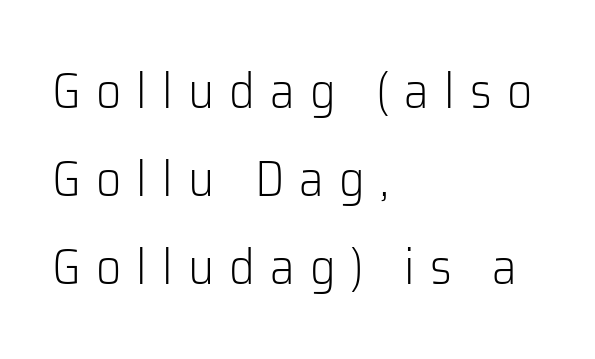
Q: Is the text bold? A: No.
Q: Is the text italic (slanted)? A: No, it is upright.
Q: Is the typeface a serif or a sans-serif typeface? A: Sans-serif.
Q: Is the text underlined? A: No.
Q: How is the paragraph aligned? A: Left-aligned.
Q: Is the spacing between letters normal or unusually wide? A: Unusually wide.
Q: Width (condensed, normal, or wide)? A: Normal.
Q: Stroke contrast? A: Low.
Q: x-height? A: Medium.
Q: Monospaced? A: No.
